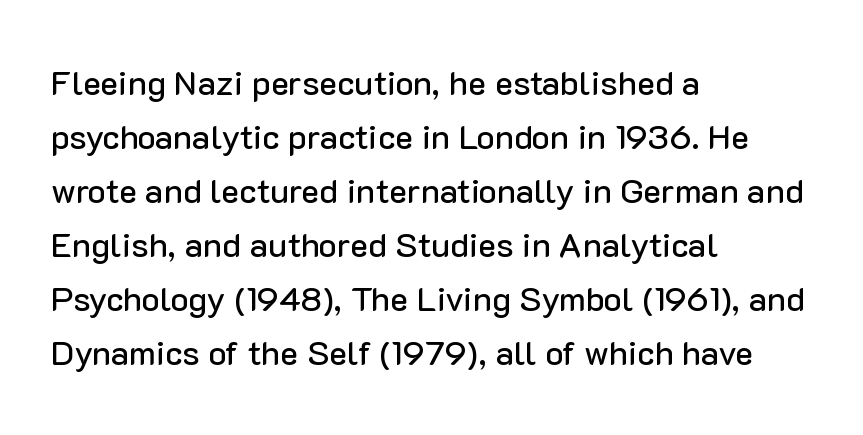
The image shows 34 px sans-serif type, upright; set left-aligned, normal line spacing (1.59x), normal letter spacing, not underlined; low stroke contrast and a medium x-height.
